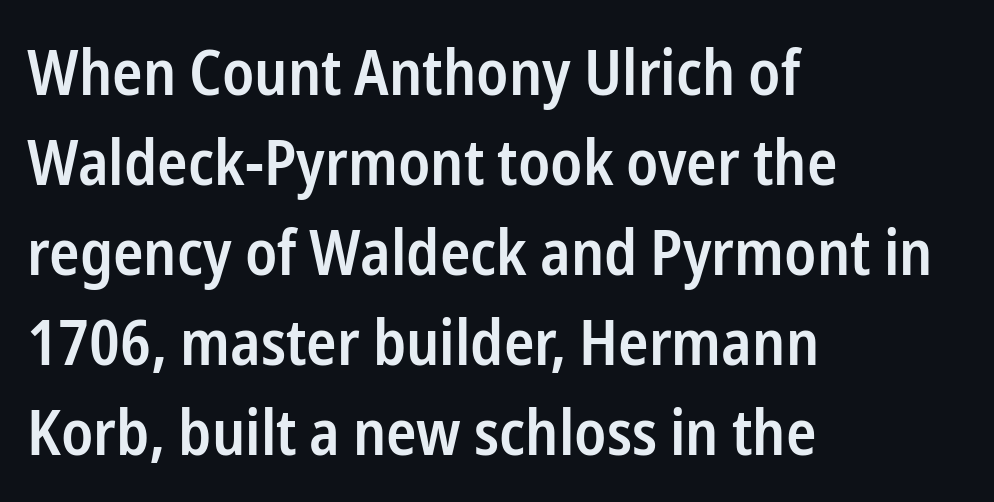
Q: Is the text bold? A: Semi-bold.
Q: Is the text italic (slanted)? A: No, it is upright.
Q: Is the typeface a serif or a sans-serif typeface? A: Sans-serif.
Q: Is the text underlined? A: No.
Q: How is the paragraph aligned? A: Left-aligned.
Q: Is the spacing between letters normal or unusually wide? A: Normal.
Q: Is the spacing between lines tight, normal or loose? A: Normal.
Q: Width (condensed, normal, or wide)? A: Condensed.
Q: Stroke contrast? A: Low.
Q: x-height? A: Medium.
Q: Monospaced? A: No.
